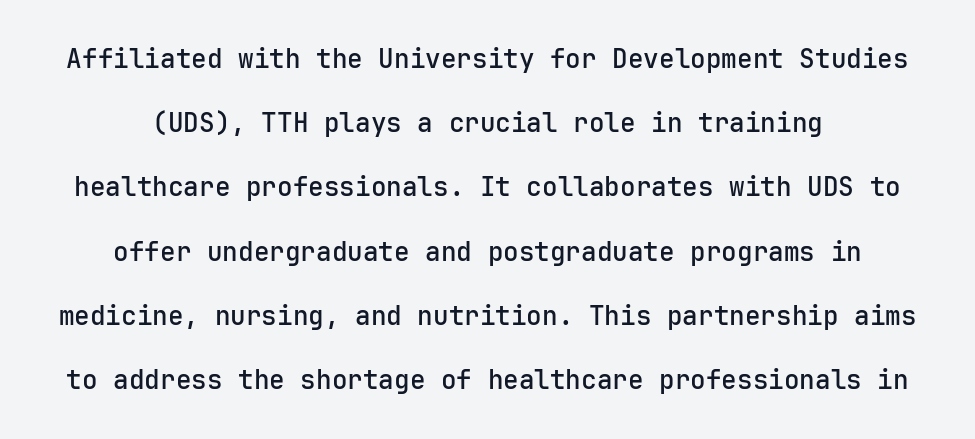
The image shows 26 px text type, upright; set centered, loose line spacing (2.47x), normal letter spacing, not underlined.
